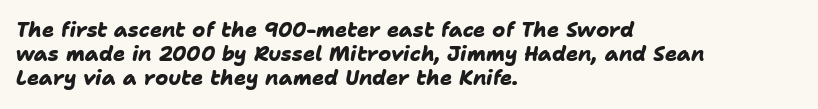
The image shows 20 px bold type; set left-aligned, line spacing 1.21x, normal letter spacing, not underlined.
